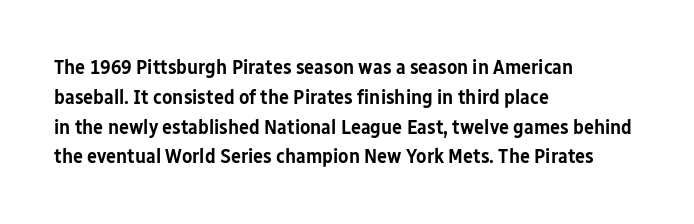
The image shows 21 px text type, upright; set left-aligned, normal line spacing (1.42x), normal letter spacing, not underlined.
